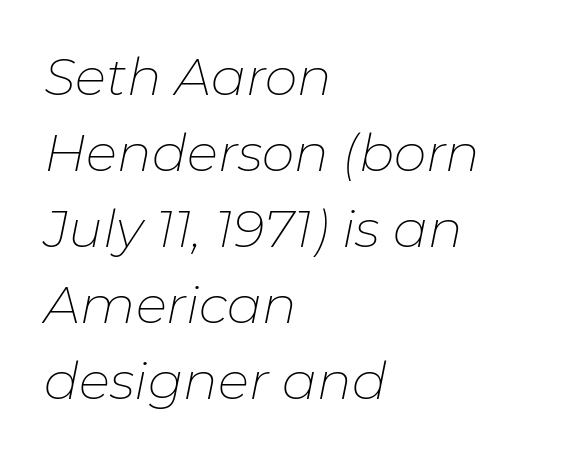
No chunkiness to these letters — they're not bold. The text carries the slant typical of an italic or oblique font. The face used here is rendered with its standard letterfit. Interline gaps are of average width in this sample.
